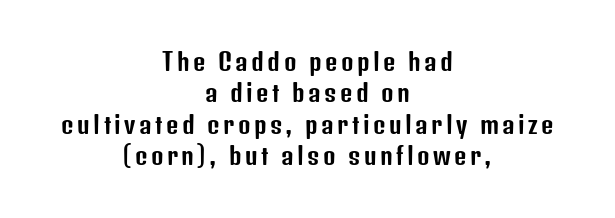
{"italic": "no", "underline": "no", "align": "center", "line_spacing": "normal", "line_spacing_ratio": 1.31, "glyph_px": 24}
